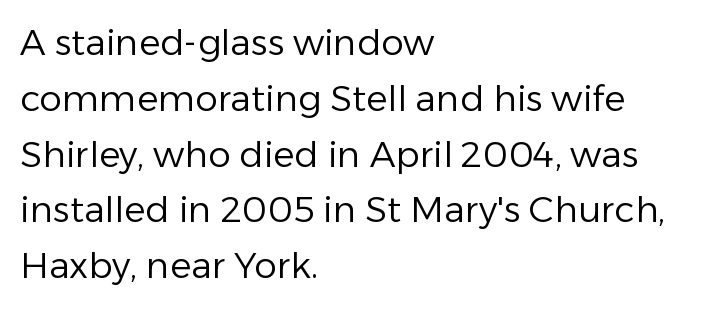
Q: Is the text bold? A: No.
Q: Is the text italic (slanted)? A: No, it is upright.
Q: Is the typeface a serif or a sans-serif typeface? A: Sans-serif.
Q: Is the text underlined? A: No.
Q: How is the paragraph aligned? A: Left-aligned.
Q: Is the spacing between letters normal or unusually wide? A: Normal.
Q: Is the spacing between lines tight, normal or loose? A: Normal.
Q: Width (condensed, normal, or wide)? A: Normal.
Q: Stroke contrast? A: Low.
Q: x-height? A: Medium.
Q: Monospaced? A: No.
